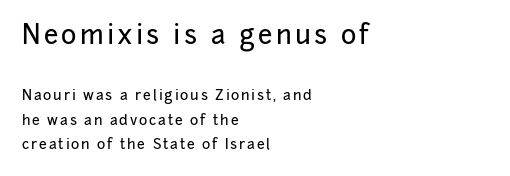
Q: Is the text italic (slanted)? A: No, it is upright.
Q: Is the text underlined? A: No.
Q: How is the paragraph aligned? A: Left-aligned.
Q: Which block of text is set in a larger size, the first (top) or the second (bottom)? A: The first (top) one.
